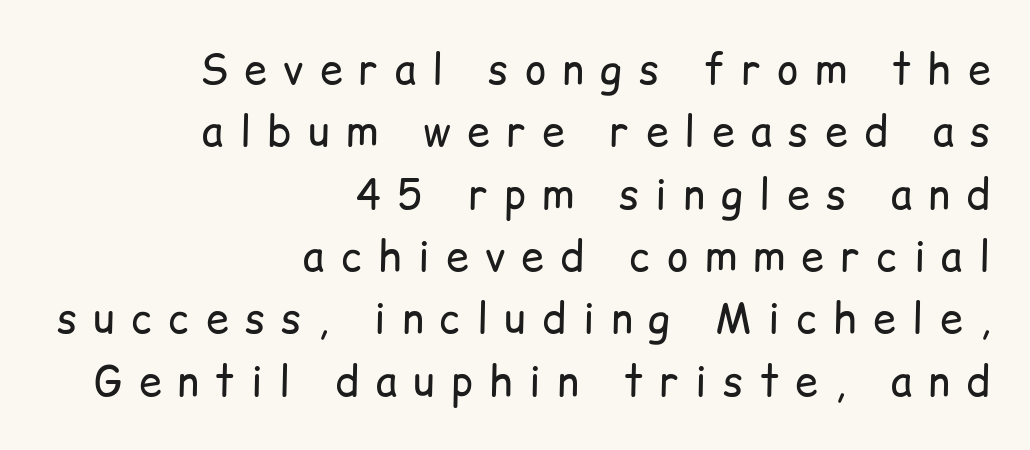
Q: Is the text bold? A: No.
Q: Is the text italic (slanted)? A: No, it is upright.
Q: Is the typeface a serif or a sans-serif typeface? A: Sans-serif.
Q: Is the text underlined? A: No.
Q: How is the paragraph aligned? A: Right-aligned.
Q: Is the spacing between letters normal or unusually wide? A: Unusually wide.
Q: Is the spacing between lines tight, normal or loose? A: Normal.
Q: Width (condensed, normal, or wide)? A: Normal.
Q: Stroke contrast? A: Low.
Q: x-height? A: Medium.
Q: Monospaced? A: No.
